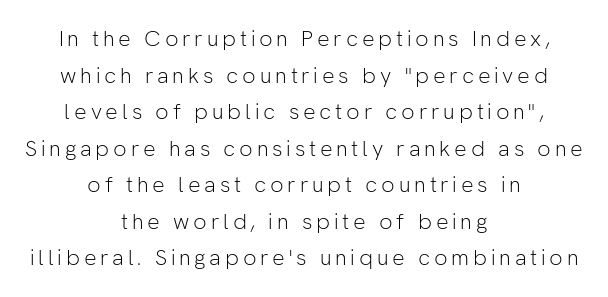
The image shows 22 px text type, upright; set centered, normal line spacing (1.66x), not underlined.
